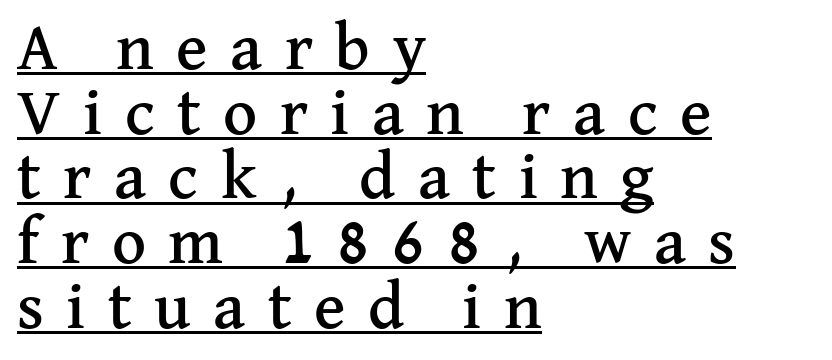
{"serif": "yes", "italic": "no", "width": "normal", "stroke_contrast": "medium", "x_height": "medium", "monospaced": "no", "underline": "yes", "align": "left", "line_spacing": "tight", "line_spacing_ratio": 0.98, "letter_spacing": "wide", "letter_spacing_em": 0.34, "glyph_px": 66}
